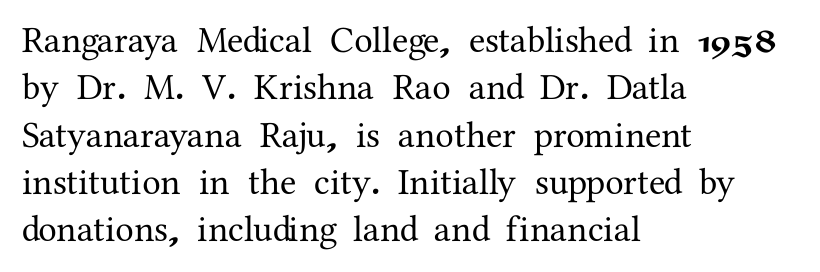
Each new line begins a customary step beneath the previous one. Think of a printed novel: that variable character pitch is what you see here. Nobody drew a line under any word here. Alignment: flush left.
